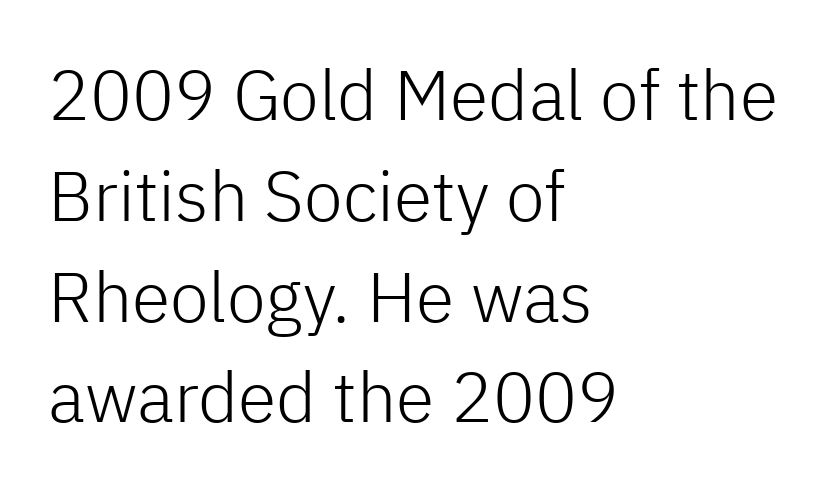
Q: Is the text bold? A: No.
Q: Is the text italic (slanted)? A: No, it is upright.
Q: Is the typeface a serif or a sans-serif typeface? A: Sans-serif.
Q: Is the text underlined? A: No.
Q: How is the paragraph aligned? A: Left-aligned.
Q: Is the spacing between letters normal or unusually wide? A: Normal.
Q: Is the spacing between lines tight, normal or loose? A: Normal.
Q: Width (condensed, normal, or wide)? A: Normal.
Q: Stroke contrast? A: Low.
Q: x-height? A: Medium.
Q: Monospaced? A: No.
